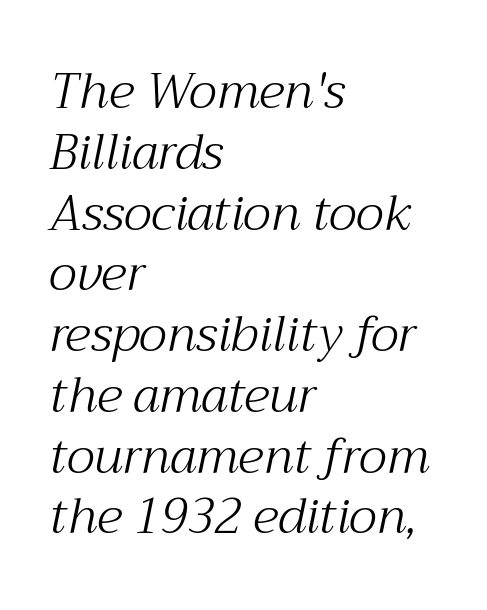
Just letters on the line, the space beneath them empty. Is this a sans? No — the strokes have serifs. Observe the ordinary spacing: letters are neighbours, not strangers. Characters are canted at an angle relative to the baseline's perpendicular. Each letter keeps its own natural width here, so spacing adapts to shape. Weight: in the light-to-regular range.
